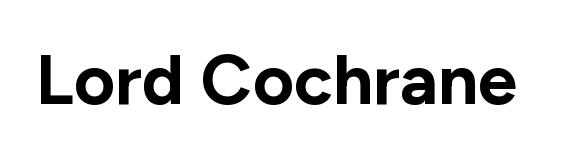
Q: Is the text bold? A: Yes.
Q: Is the text italic (slanted)? A: No, it is upright.
Q: Is the typeface a serif or a sans-serif typeface? A: Sans-serif.
Q: Is the text underlined? A: No.
Q: Is the spacing between letters normal or unusually wide? A: Normal.
Q: Width (condensed, normal, or wide)? A: Normal.
Q: Stroke contrast? A: Low.
Q: x-height? A: Medium.
Q: Monospaced? A: No.
